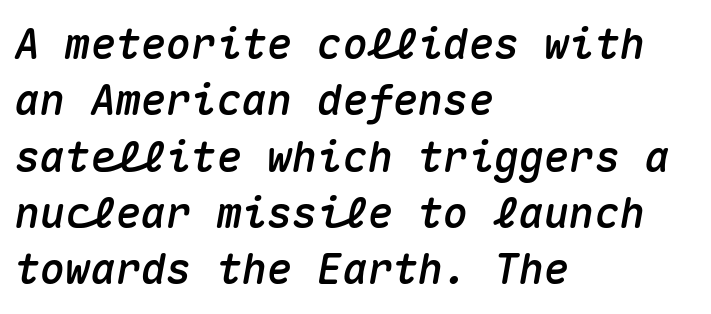
All the whitespace from short lines collects on the right. The whole block is typeset with a tilt. Is there much room between lines? A standard amount, neither cramped nor airy. Default kerning and tracking; the words read as compact shapes. Type without underlining. The rendering uses typewriter-style spacing with identical character cells.
